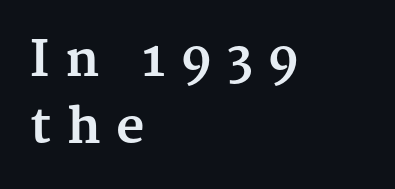
The image shows 49 px bold serif type, upright; set left-aligned, normal line spacing (1.36x), unusually wide letter spacing (+0.31 em), not underlined; medium stroke contrast and a medium x-height.
